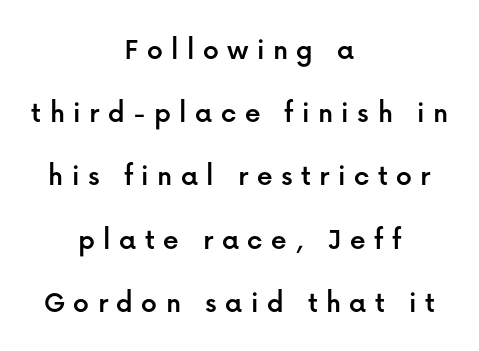
The image shows 31 px sans-serif type, upright; set centered, loose line spacing (2.04x), unusually wide letter spacing (+0.27 em), not underlined; low stroke contrast and a medium x-height.
